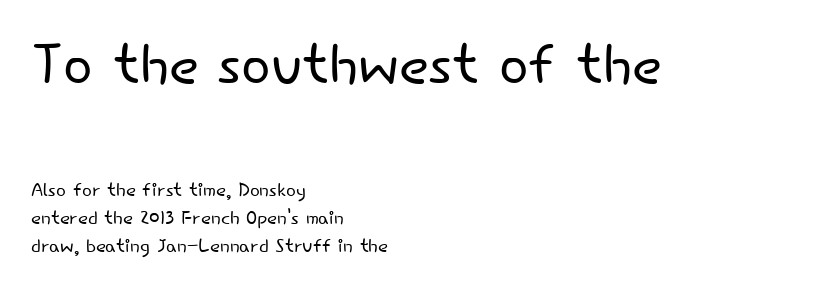
The image shows 78 px light sans-serif type, upright; set left-aligned, tight line spacing (1.08x), normal letter spacing, not underlined; the first (top) block is 3.0x larger; low stroke contrast and a small x-height.
